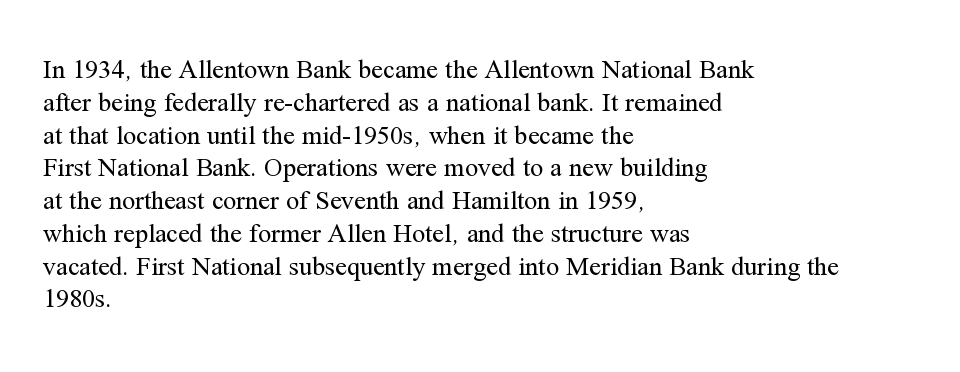
Q: Is the text bold? A: No.
Q: Is the text italic (slanted)? A: No, it is upright.
Q: Is the text underlined? A: No.
Q: How is the paragraph aligned? A: Left-aligned.
Q: Is the spacing between letters normal or unusually wide? A: Normal.
Q: Is the spacing between lines tight, normal or loose? A: Normal.
